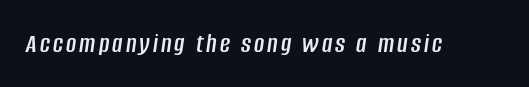
The image shows 28 px condensed type, italic (leaning right); set not underlined; low stroke contrast and a large x-height.
